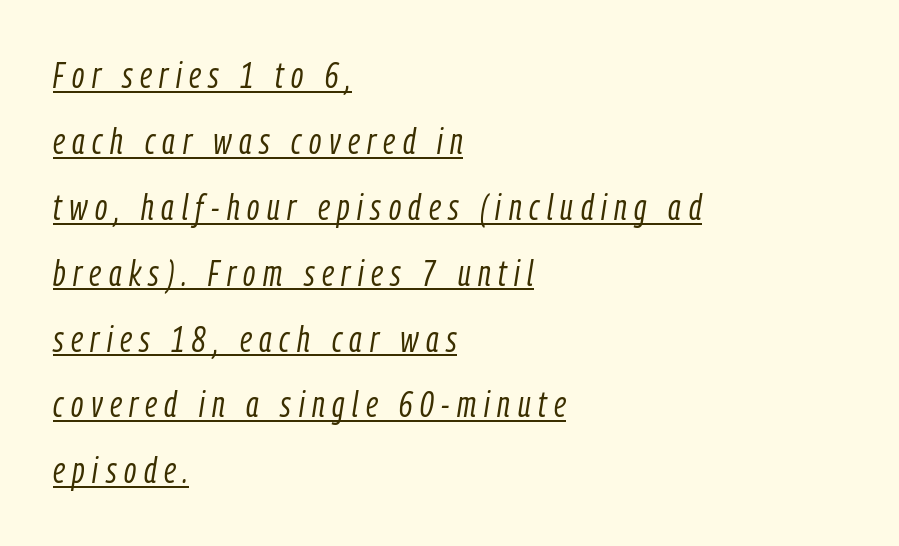
The image shows 36 px light, condensed type, italic (leaning right); set left-aligned, line spacing 1.83x, unusually wide letter spacing (+0.21 em), underlined; low stroke contrast and a medium x-height.
